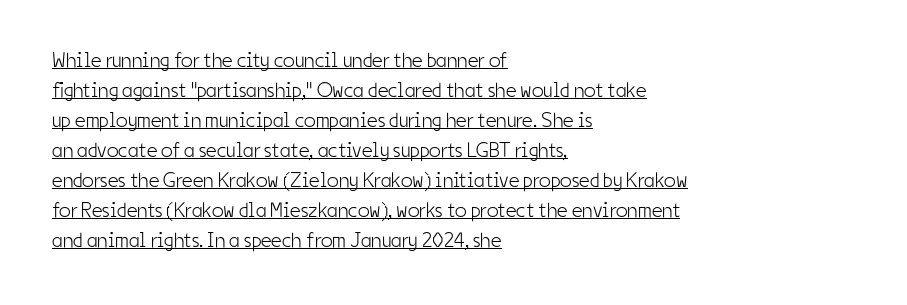
The image shows 21 px text type, upright; set left-aligned, normal line spacing (1.43x), normal letter spacing, underlined.
